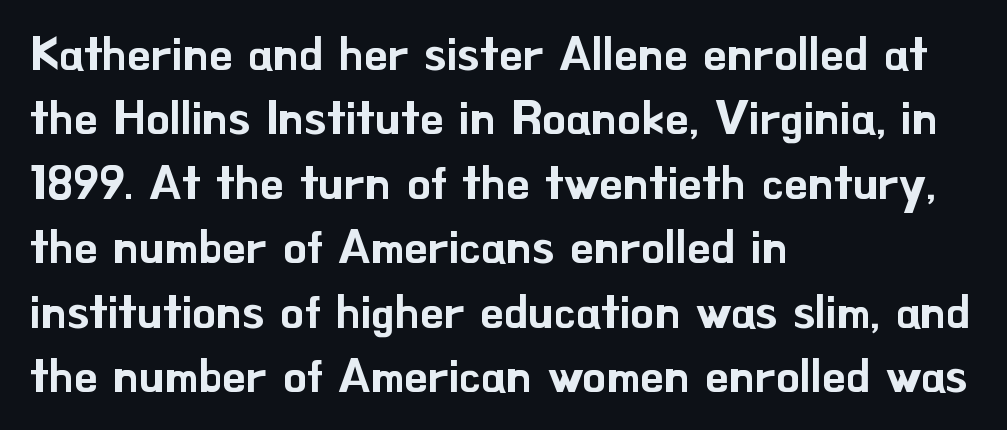
Rows of type keep a routine distance in the vertical direction. Between one letter and the next there's only the usual sliver of space. The type sits square on the baseline with zero lean. Note the varied advance widths — an 'i' is clearly narrower than an 'm'. Classification — sans serif.
